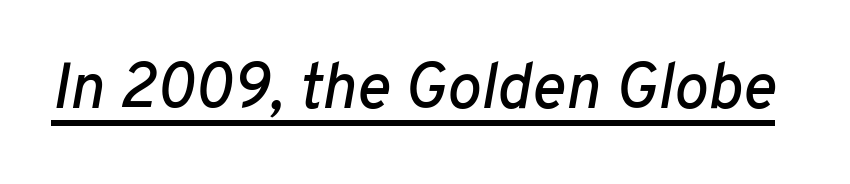
{"italic": "yes", "lean": "right", "slant_degrees": 10, "width": "normal", "stroke_contrast": "low", "x_height": "medium", "monospaced": "no", "underline": "yes", "letter_spacing": "normal", "letter_spacing_em": 0.0, "glyph_px": 64}
